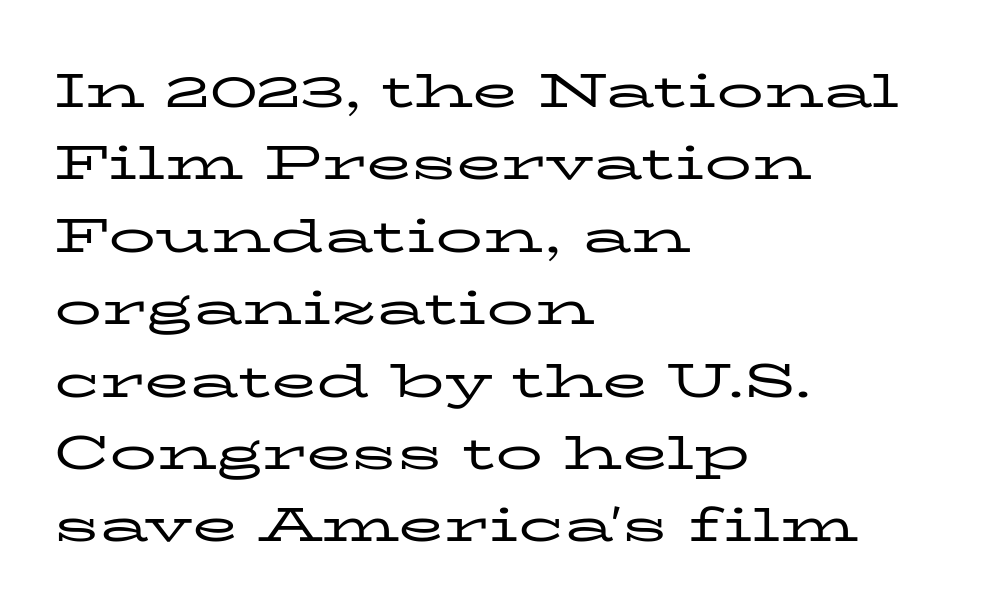
In CSS terms this would be text-align: left. Honestly, the letter spacing is just normal — you wouldn't notice it. The words here are not underlined. The letters advance in unequal steps, a hallmark of proportional type.
